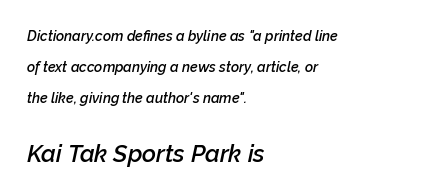
Q: Is the text bold? A: Semi-bold.
Q: Is the text italic (slanted)? A: Yes, it leans right by about 12 degrees.
Q: Is the text underlined? A: No.
Q: How is the paragraph aligned? A: Left-aligned.
Q: Is the spacing between letters normal or unusually wide? A: Normal.
Q: Is the spacing between lines tight, normal or loose? A: Loose.
Q: Which block of text is set in a larger size, the first (top) or the second (bottom)? A: The second (bottom) one.
